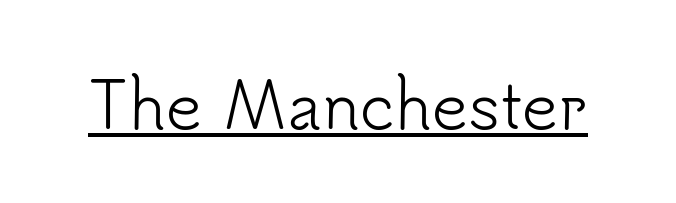
Students, note that the glyphs here touch the page at normal intervals. The rendering shows plain stroke endings on the letterforms — a sans-serif design. The specimen includes a rule beneath the text block's lines. The rendering uses natural spacing where letterforms have individual widths.
